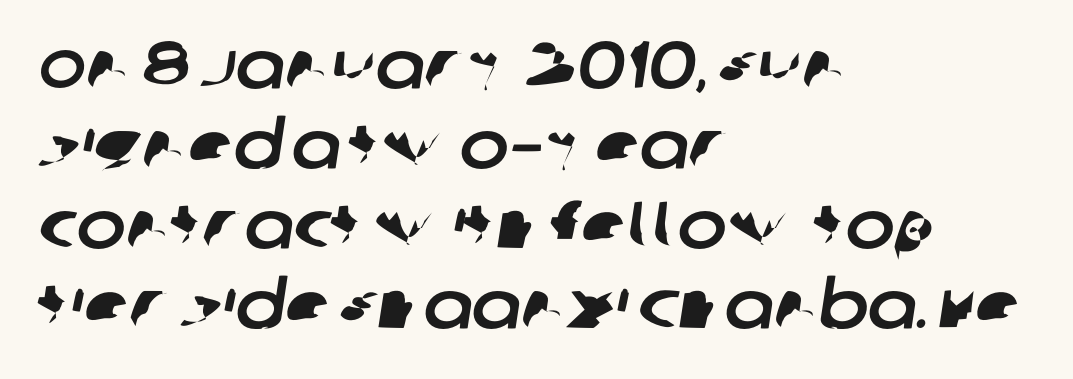
{"serif": "no", "width": "normal", "stroke_contrast": "low", "x_height": "large", "monospaced": "no", "underline": "no", "align": "left", "line_spacing_ratio": 1.21, "letter_spacing": "normal", "letter_spacing_em": 0.0, "glyph_px": 66}
